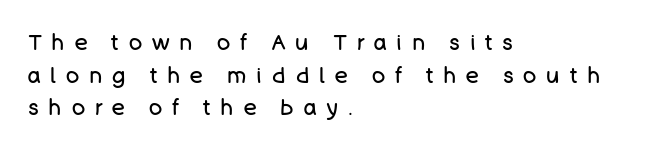
The passage shown has open, widely tracked lettering throughout. Alignment: flush left. The rendering uses a moderate line-height, typical for paragraphs. Vertical strokes here are truly vertical. The strokes are not fattened; the text isn't bold.
